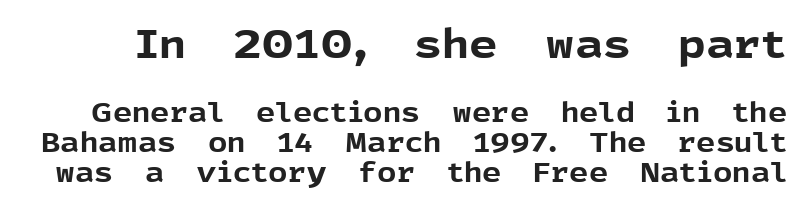
The designer gave the opening block more size than the closing block. Whoever set this chose condensed vertical rhythm over breathing room. Glance below the letters and you will spot only blank space. Bold? Absolutely — the strokes are thick and heavy. The letters advance in unequal steps, a hallmark of proportional type.
